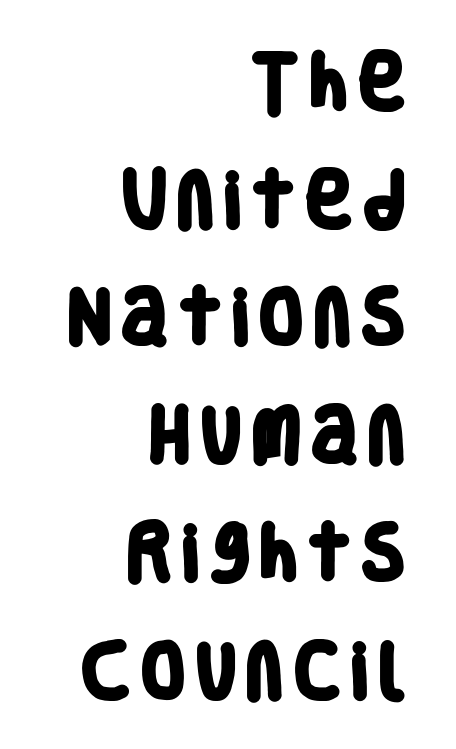
{"serif": "no", "bold": "yes", "weight": "heavy", "width": "condensed", "stroke_contrast": "low", "x_height": "large", "monospaced": "no", "underline": "no", "align": "right", "line_spacing": "loose", "line_spacing_ratio": 1.93, "glyph_px": 61}
